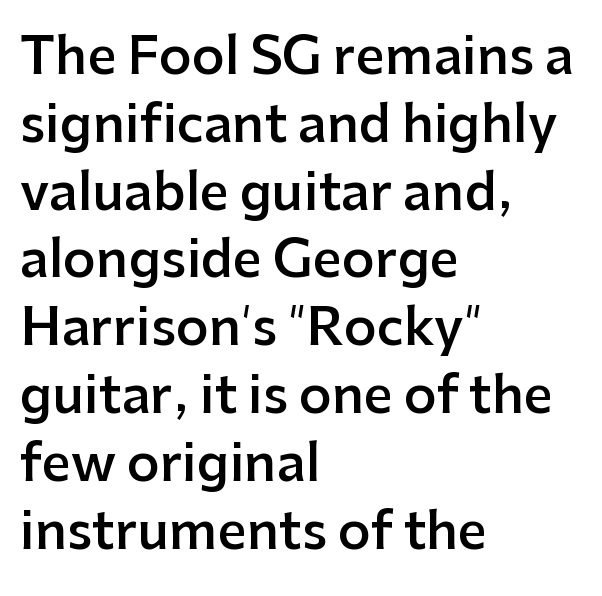
Evenly set lines give the paragraph a standard silhouette. Short and long lines alike share a common starting point at left. Italic: no, the glyphs are upright roman. Descender tails drop into unmarked territory. Observe the ordinary spacing: letters are neighbours, not strangers.
